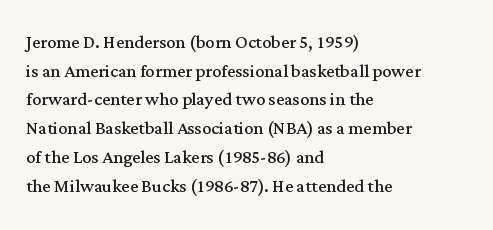
The lines sit at an ordinary, default distance from one another. The text block is weighted toward the left margin, trailing off unevenly rightward. Tracking value appears to be zero — textbook default spacing. Has an underline been added? It has not. Stroke mass is kept to a normal reading level or below.
